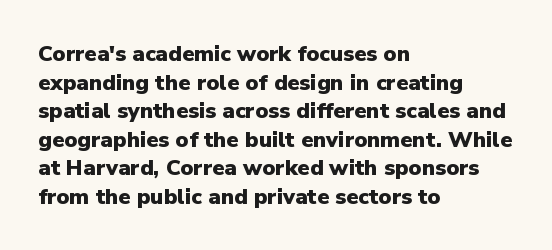
The image shows 22 px bold type, upright; set left-aligned, normal line spacing (1.3x), normal letter spacing, not underlined.
